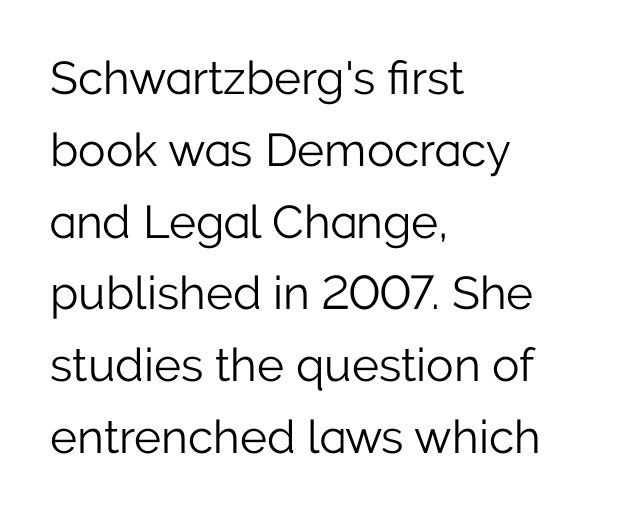
This sample has the flowing, uneven cadence of proportional lettering. Ascenders rise straight up at ninety degrees. The type is set solid horizontally, with unmodified tracking. Classification — sans serif. Does the copy run flush right? No — it runs flush left. Successive baselines arrive at the customary interval.
